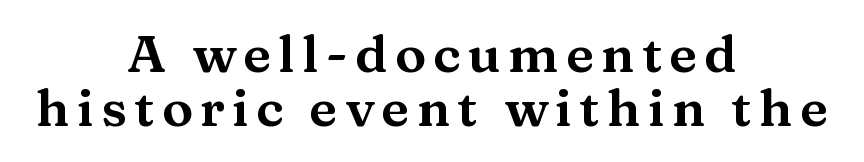
The image shows 52 px wide serif type, upright; set centered, tight line spacing (1.04x), not underlined; medium stroke contrast and a medium x-height.
